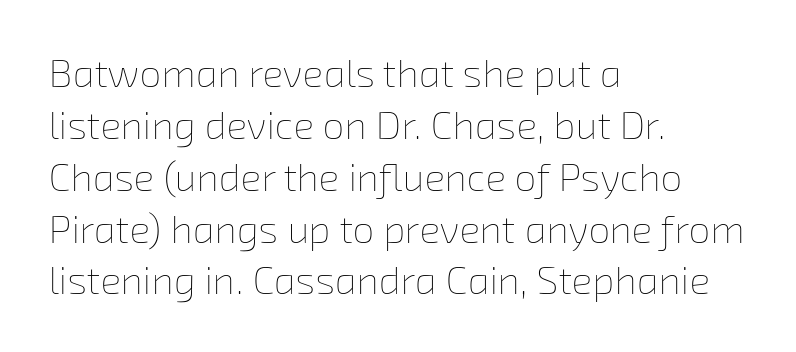
Q: Is the text bold? A: No.
Q: Is the text underlined? A: No.
Q: How is the paragraph aligned? A: Left-aligned.
Q: Is the spacing between letters normal or unusually wide? A: Normal.
Q: Is the spacing between lines tight, normal or loose? A: Normal.
Q: Width (condensed, normal, or wide)? A: Normal.
Q: Stroke contrast? A: Low.
Q: x-height? A: Medium.
Q: Monospaced? A: No.
